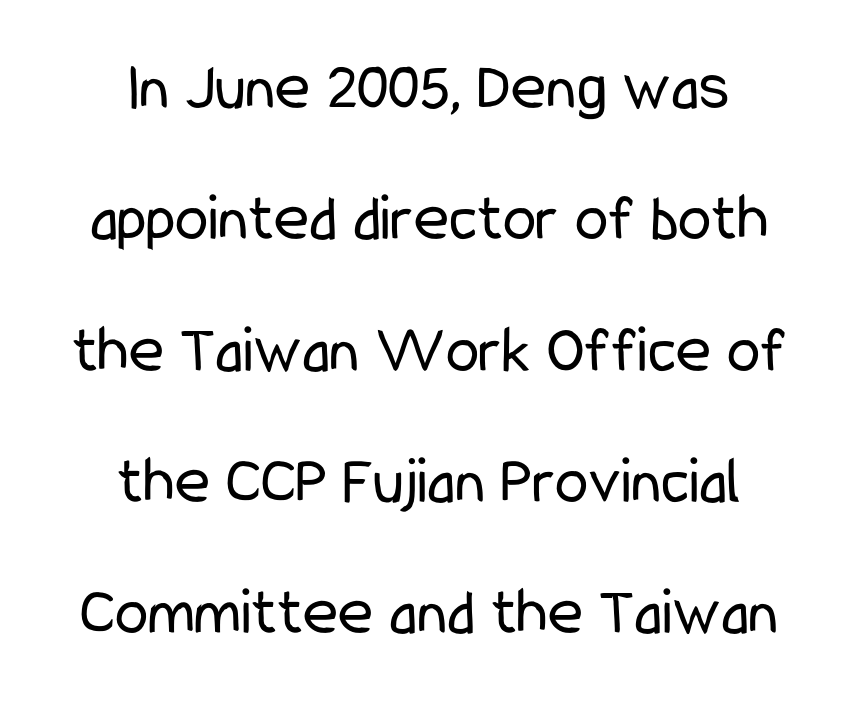
The image shows 67 px regular-weight, condensed sans-serif type, upright; set centered, loose line spacing (1.96x), normal letter spacing, not underlined; low stroke contrast and a medium x-height.
